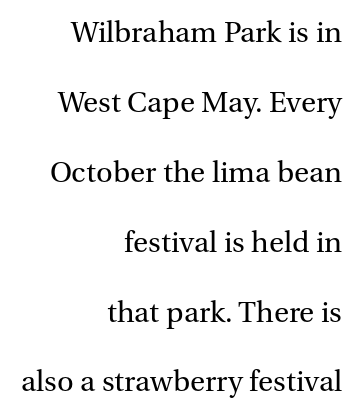
The image shows 29 px regular-weight serif type, upright; set right-aligned, loose line spacing (2.41x), normal letter spacing, not underlined; medium stroke contrast and a medium x-height.
